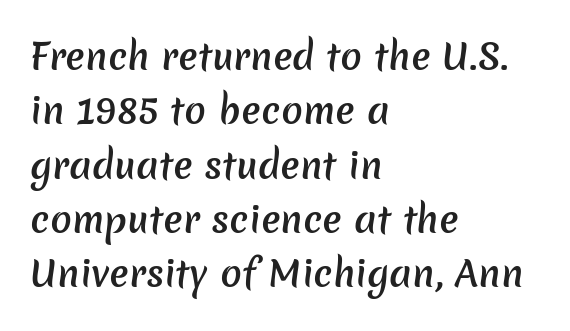
The rendering uses a semibold face; strokes are thickened but not to full bold. Horizontal alignment here is leftward, the default for most running prose. These lines are rendered in a variable-pitch font. Successive baselines arrive at the customary interval. Beneath every word, the page is bare. Look at the tracking — it's just the regular setting, nothing added.
